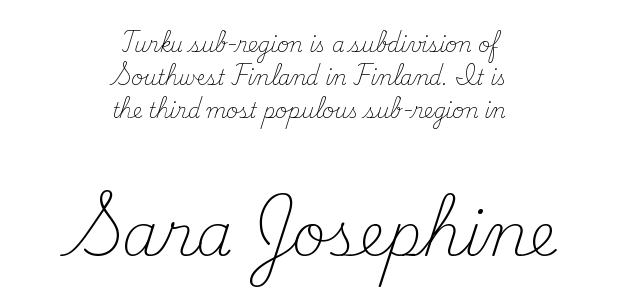
In terms of leading, this rendering sits right in the middle. This rendering uses center alignment, leaving both contours irregular but symmetric. The font is comparable to plain body text, perhaps lighter. Check the space under the baseline: it is left empty. The letters advance in unequal steps, a hallmark of proportional type.
